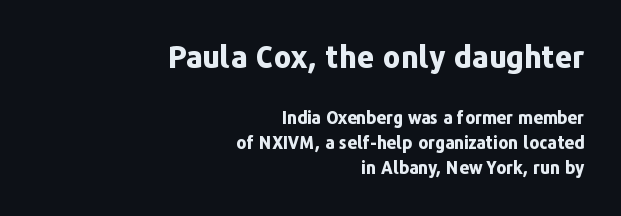
Beneath every word, the page is bare. Rendered with straight, roman letterforms. Bigger letters appear in the top chunk; the bottom chunk is reduced. These lines are rendered in a variable-pitch font.
